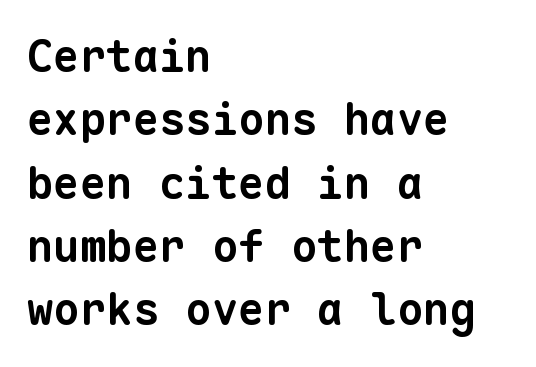
Caption: standard tracking, unaltered. The lines sit at an ordinary, default distance from one another. A clean baseline with only descenders dipping below it. Every letter is thick-stroked: bold, no question. The passage shown is typed in a monospace face where columns stay perfectly aligned. Type style note: lacks serifs.
